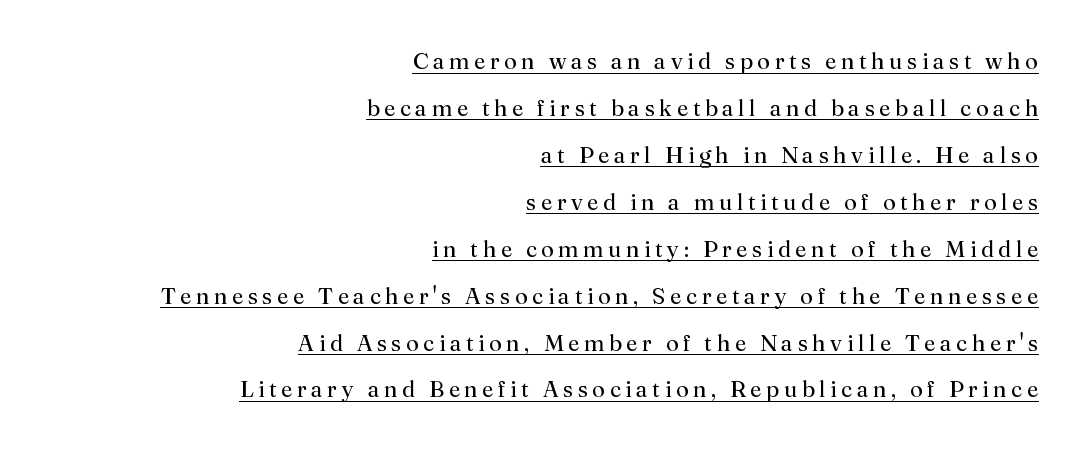
{"italic": "no", "bold": "no", "underline": "yes", "align": "right", "line_spacing": "loose", "line_spacing_ratio": 2.04, "letter_spacing": "wide", "letter_spacing_em": 0.2, "glyph_px": 23}
